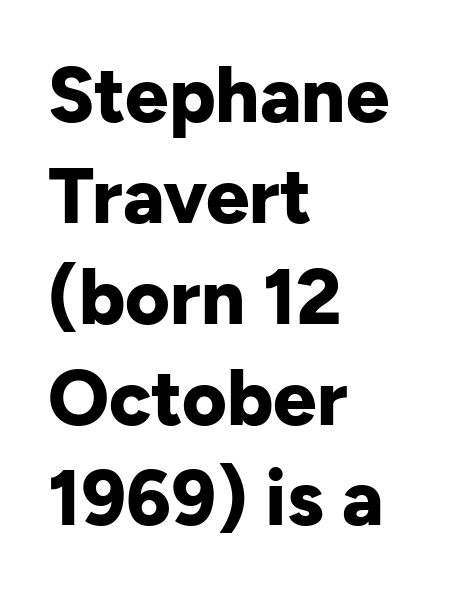
{"serif": "no", "italic": "no", "bold": "yes", "weight": "bold", "width": "normal", "stroke_contrast": "low", "x_height": "medium", "monospaced": "no", "underline": "no", "align": "left", "line_spacing": "normal", "line_spacing_ratio": 1.31, "letter_spacing": "normal", "letter_spacing_em": 0.0, "glyph_px": 77}
